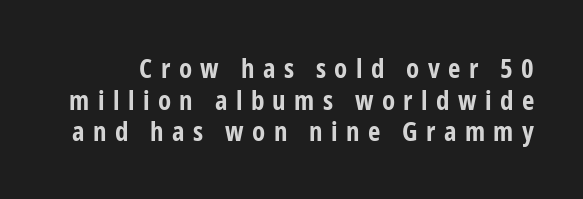
{"italic": "no", "bold": "yes", "underline": "no", "line_spacing_ratio": 1.17, "letter_spacing": "wide", "letter_spacing_em": 0.31, "glyph_px": 27}
